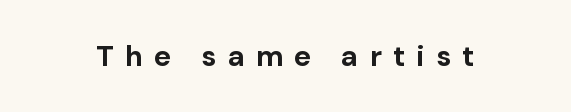
Q: Is the text bold? A: Yes.
Q: Is the text italic (slanted)? A: No, it is upright.
Q: Is the typeface a serif or a sans-serif typeface? A: Sans-serif.
Q: Is the text underlined? A: No.
Q: Is the spacing between letters normal or unusually wide? A: Unusually wide.
Q: Width (condensed, normal, or wide)? A: Normal.
Q: Stroke contrast? A: Low.
Q: x-height? A: Medium.
Q: Monospaced? A: No.
